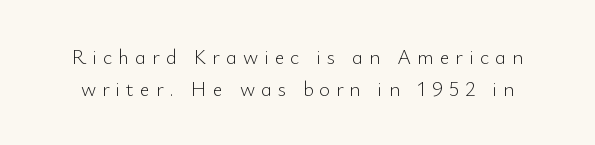
The image shows 21 px text type, upright; set normal line spacing (1.54x), unusually wide letter spacing (+0.28 em), not underlined.
